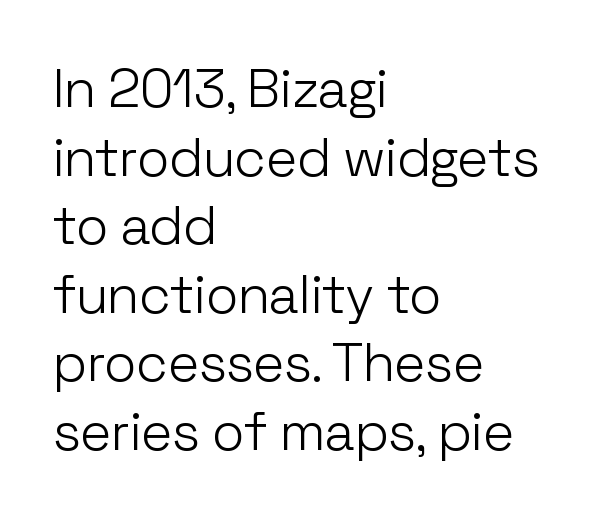
The image shows 54 px light sans-serif type, upright; set left-aligned, normal line spacing (1.27x), normal letter spacing, not underlined; low stroke contrast and a medium x-height.
